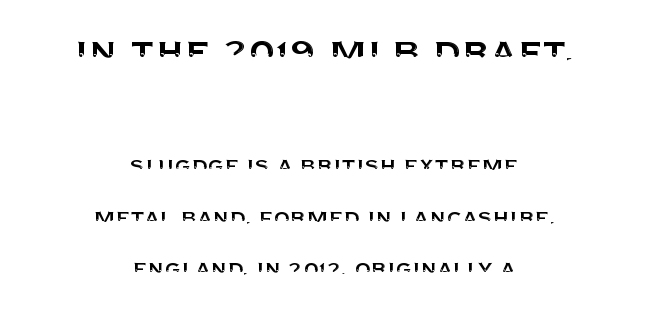
The image shows 45 px sans-serif type, upright; set centered, loose line spacing (1.98x), normal letter spacing, not underlined; the first (top) block is 1.73x larger; medium stroke contrast and a large x-height.
